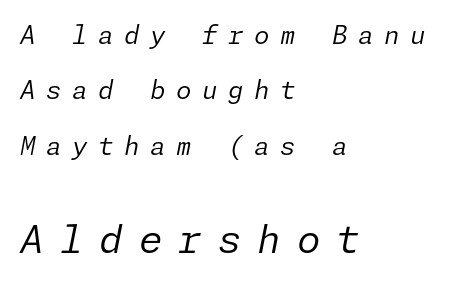
{"italic": "yes", "lean": "right", "slant_degrees": 11, "bold": "no", "weight": "regular", "width": "normal", "stroke_contrast": "low", "x_height": "medium", "underline": "no", "align": "left", "line_spacing": "loose", "line_spacing_ratio": 2.22, "letter_spacing": "wide", "letter_spacing_em": 0.42, "larger_block": "second", "size_ratio": 1.52, "glyph_px": 38}
